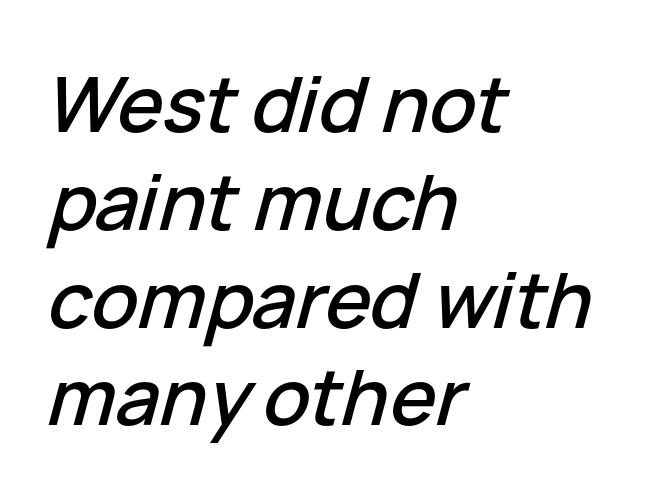
Left-aligned paragraph, ragged on the right. Tall strokes in this sample are angled rather than plumb. Quick note: interline space is typical. Looks like regular typesetting: each glyph gets only the width it needs.
